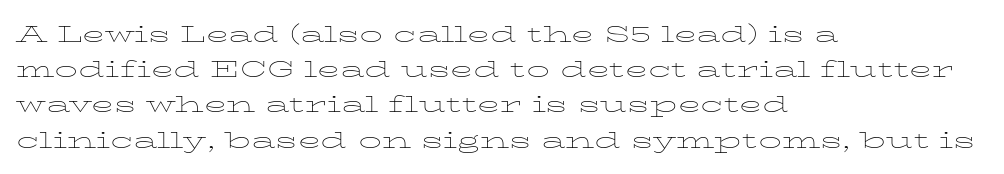
A typesetter would call this leading conventional body-copy spacing. Casual observation: everything's shoved over to the left. Counters stay open thanks to moderate or lighter strokes. The lettering stays uniformly vertical, giving the passage a roman look. No extra tracking has been applied to these lines. The gap between lines stays unmarked.
